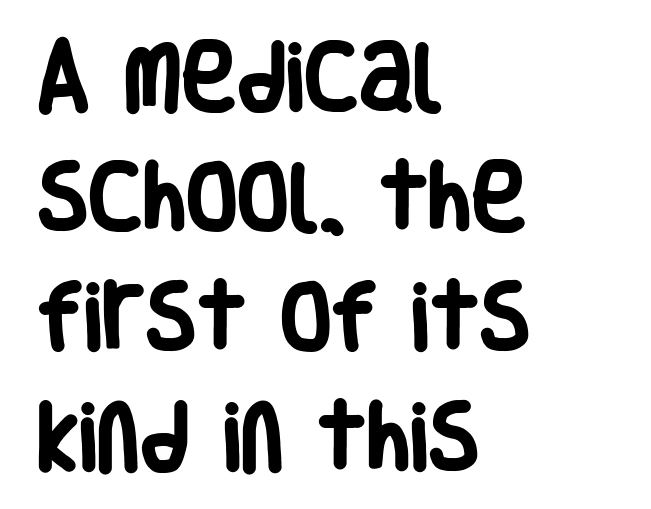
The lettering holds an erect, upright posture throughout. How would I describe the line gaps? Plain and ordinary. In terms of letterform style, serifs are entirely absent. These lines carry a lot of weight — the face is fully bold. A typesetter would call this zero additional tracking.
